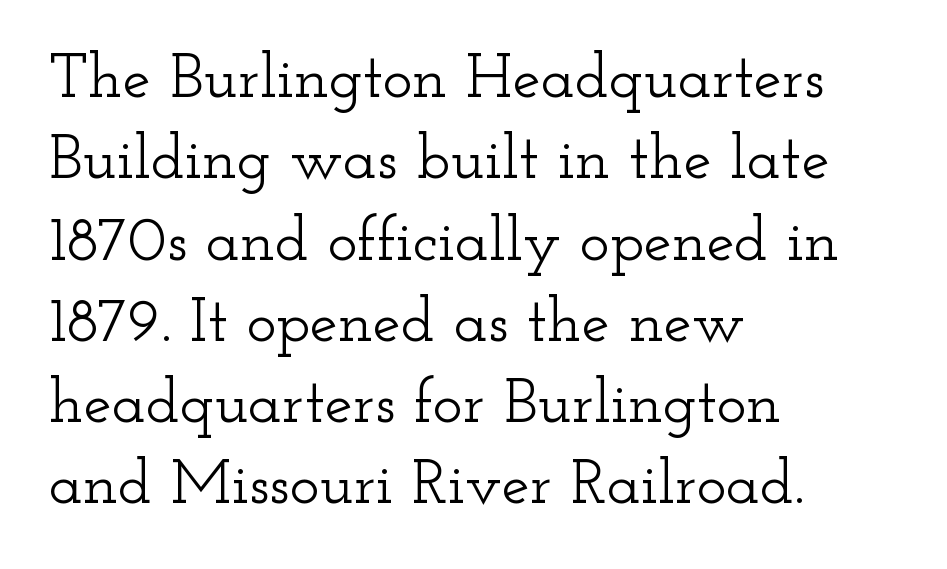
The image shows 63 px wide serif type, upright; set left-aligned, normal line spacing (1.29x), normal letter spacing, not underlined; low stroke contrast and a small x-height.
